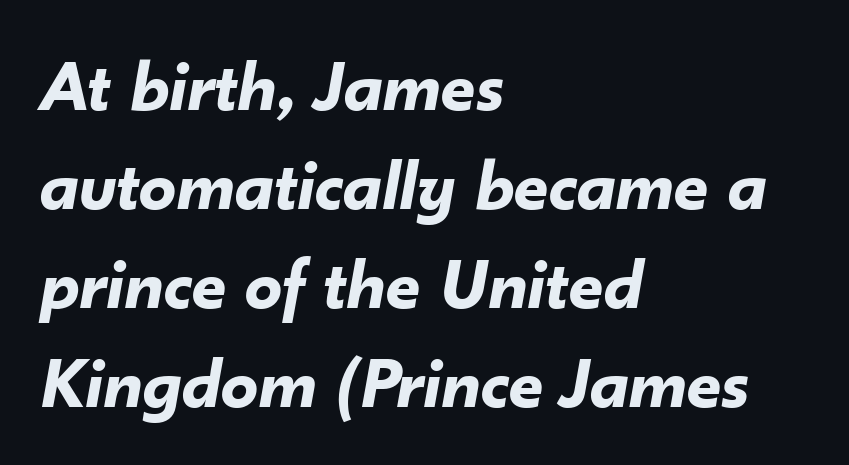
The passage shown is emphatically bold. Letter spacing: default. The words here are not underlined. Italic? Definitely — the glyphs are oblique. This rendering uses left alignment, leaving the right contour irregular. Proportional: the letters do not fall into vertical columns.
